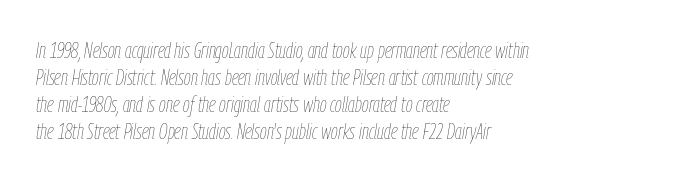
{"italic": "yes", "lean": "right", "slant_degrees": 9, "bold": "no", "underline": "no", "align": "left", "line_spacing_ratio": 1.22, "letter_spacing": "normal", "letter_spacing_em": 0.0, "glyph_px": 22}
